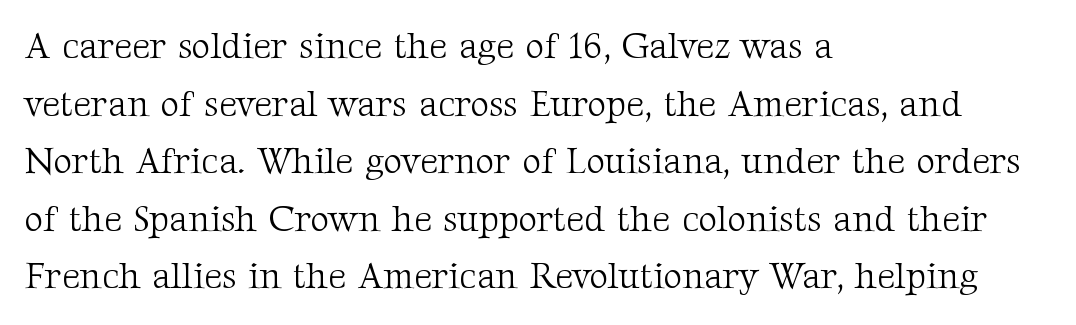
The image shows 36 px light serif type, upright; set left-aligned, normal line spacing (1.6x), normal letter spacing, not underlined; medium stroke contrast and a medium x-height.
